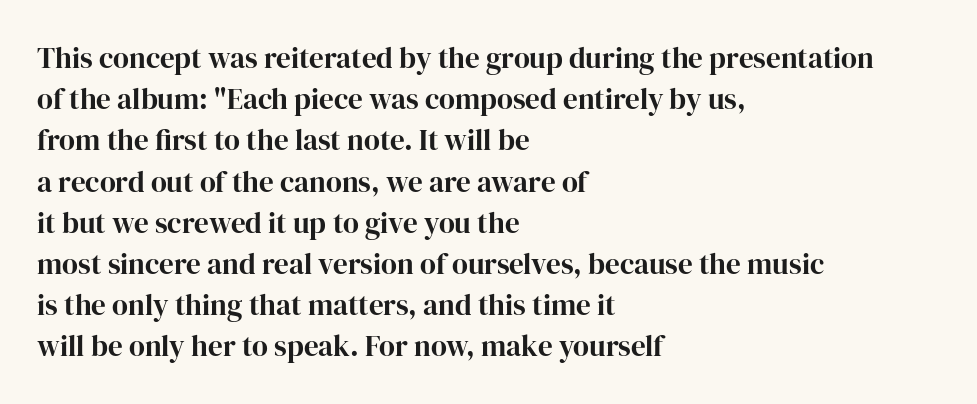
{"serif": "yes", "italic": "no", "bold": "yes", "weight": "bold", "width": "normal", "stroke_contrast": "high", "x_height": "medium", "monospaced": "no", "underline": "no", "align": "left", "line_spacing": "normal", "line_spacing_ratio": 1.42, "letter_spacing": "normal", "letter_spacing_em": 0.0, "glyph_px": 29}
